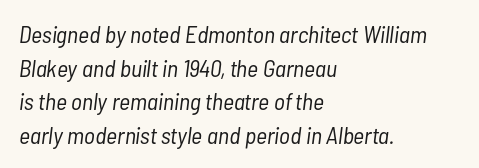
The gap between lines stays unmarked. No heavy texture on the line: the type isn't bold. Is the letter spacing exaggerated? No — it looks like the ordinary default. This sample is left-justified, so line endings fall wherever the words run out.
